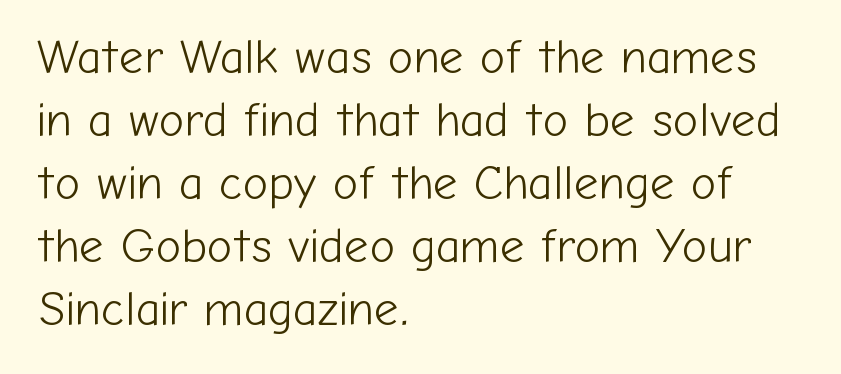
The image shows 48 px light sans-serif type, upright; set left-aligned, normal line spacing (1.31x), normal letter spacing, not underlined; low stroke contrast and a medium x-height.
